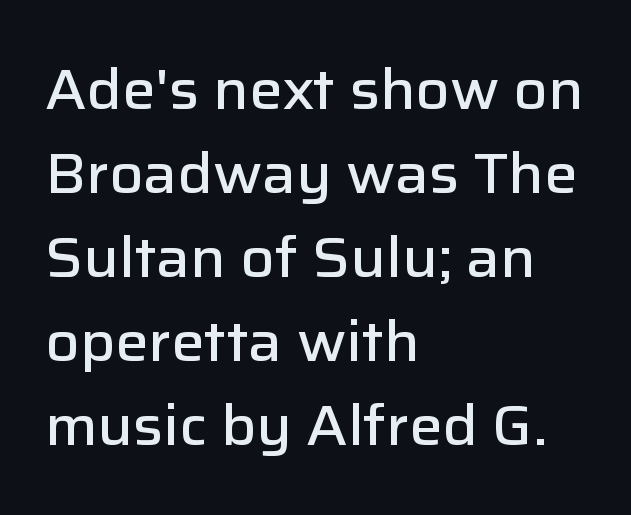
A classic flush-left, rag-right setting is used for this passage. The type family on display is of the sans-serif kind. Normally led — the rows are evenly, conventionally spaced. Each letter keeps its own natural width here, so spacing adapts to shape.
